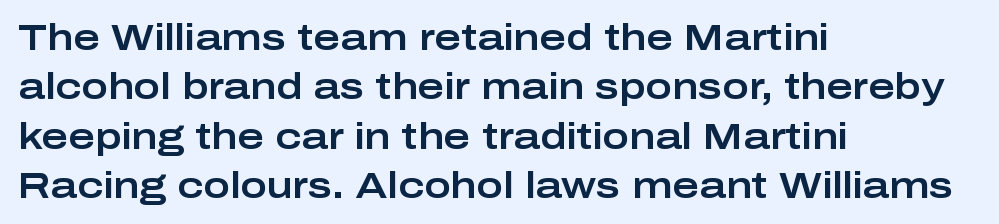
Serifs: no, the terminals of the letterforms are clean. Quick note: underline off. This sample uses an upright cut, with every glyph sitting square on the baseline. Normally led — the rows are evenly, conventionally spaced. Nobody touched the tracking dial on this one. Which margin do the lines hug? The left one — the right edge is uneven.
